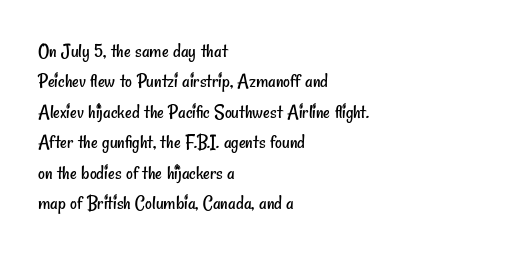
{"bold": "no", "underline": "no", "align": "left", "line_spacing": "normal", "line_spacing_ratio": 1.45, "letter_spacing": "normal", "letter_spacing_em": 0.0, "glyph_px": 21}
